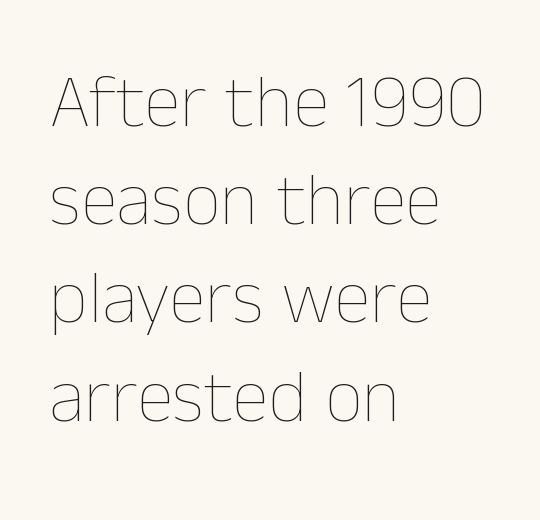
Q: Is the text bold? A: No.
Q: Is the text italic (slanted)? A: No, it is upright.
Q: Is the text underlined? A: No.
Q: How is the paragraph aligned? A: Left-aligned.
Q: Is the spacing between letters normal or unusually wide? A: Normal.
Q: Is the spacing between lines tight, normal or loose? A: Normal.
Q: Width (condensed, normal, or wide)? A: Normal.
Q: Stroke contrast? A: Low.
Q: x-height? A: Medium.
Q: Monospaced? A: No.
